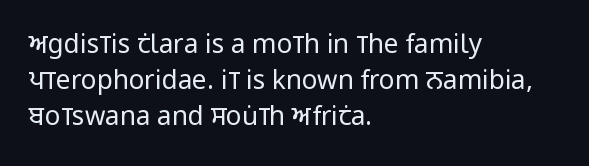
{"italic": "no", "bold": "no", "underline": "no", "align": "left", "line_spacing": "normal", "line_spacing_ratio": 1.39, "letter_spacing": "normal", "letter_spacing_em": 0.0, "glyph_px": 26}
